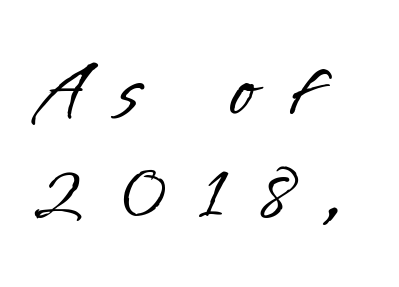
A quiet, ordinary-to-light weight characterises the typeface. The lines sit at an ordinary, default distance from one another. Serifs: no, the terminals of the letterforms are clean. Think of a printed novel: that variable character pitch is what you see here. Caption: multi-line text, flush left, ragged right.
